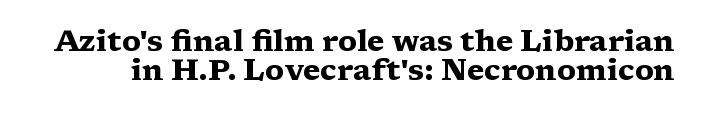
Italic: no, the glyphs are upright roman. Here the glyphs are tracked normally, forming tight word shapes. Check the space under the baseline: it is left empty. Plenty of ink on the page — the face is bold.
